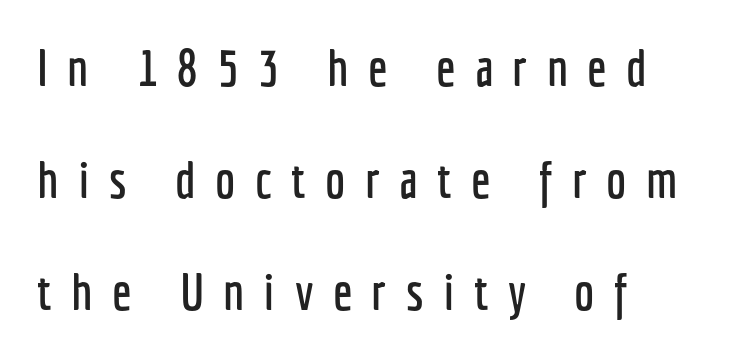
This is sans-serif lettering, the kind often seen on screens and signage. Caption: expanded tracking, letters set apart. The text block is weighted toward the left margin, trailing off unevenly rightward. Ascenders rise straight up at ninety degrees. Summary of vertical rhythm: relaxed, with wide interline spacing.
